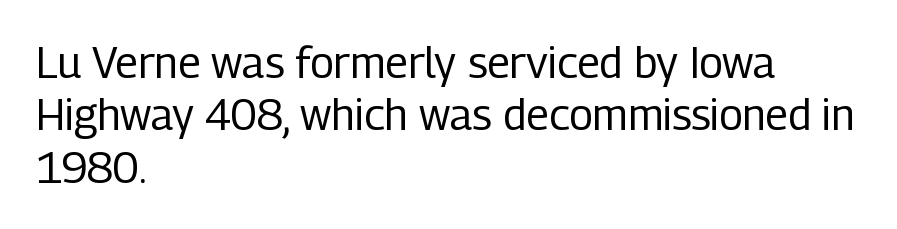
These lines are rendered in a variable-pitch font. All the whitespace from short lines collects on the right. Nothing sits at the stroke ends, so this counts as sans-serif. The passage shown has conventional tracking throughout. The letters stand straight up with perfectly vertical stems.
